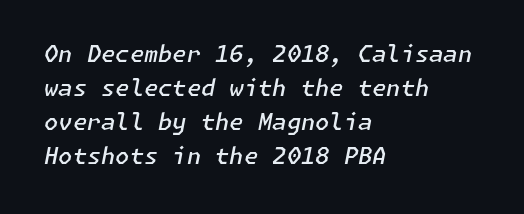
{"italic": "yes", "lean": "right", "slant_degrees": 11, "bold": "semi", "underline": "no", "align": "left", "line_spacing": "normal", "line_spacing_ratio": 1.48, "letter_spacing": "normal", "letter_spacing_em": 0.0, "glyph_px": 23}
